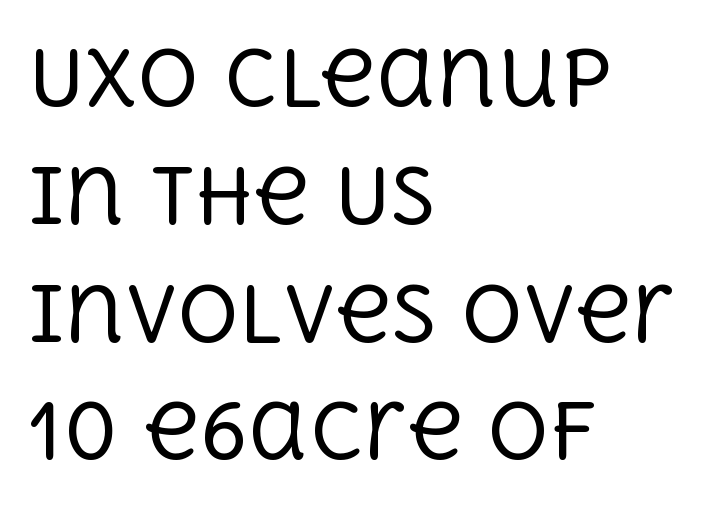
The image shows 76 px regular-weight serif type, upright; set left-aligned, normal line spacing (1.55x), normal letter spacing, not underlined; a large x-height.
